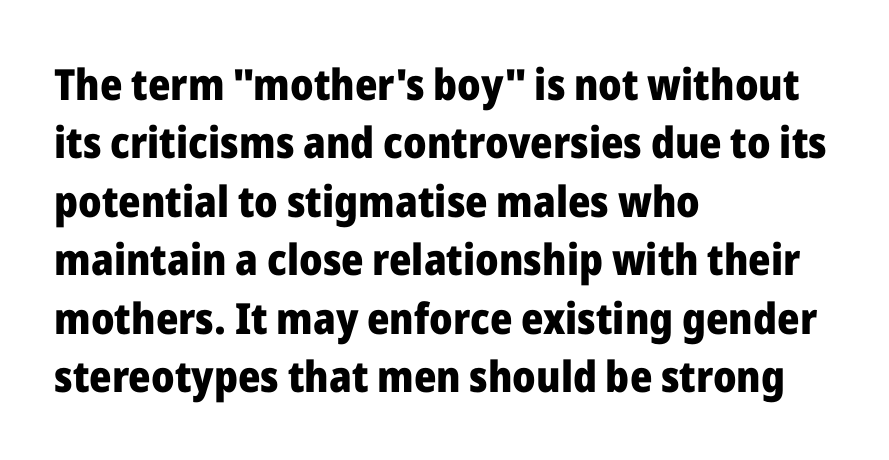
{"serif": "no", "italic": "no", "bold": "yes", "weight": "heavy", "width": "normal", "stroke_contrast": "low", "x_height": "medium", "monospaced": "no", "underline": "no", "align": "left", "line_spacing": "normal", "line_spacing_ratio": 1.36, "letter_spacing": "normal", "letter_spacing_em": 0.0, "glyph_px": 43}
